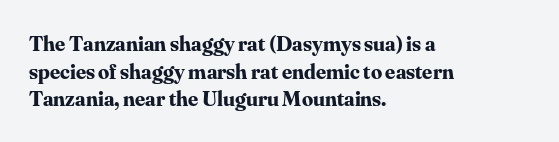
{"italic": "no", "bold": "yes", "underline": "no", "align": "left", "line_spacing": "normal", "line_spacing_ratio": 1.26, "letter_spacing": "normal", "letter_spacing_em": 0.0, "glyph_px": 22}
